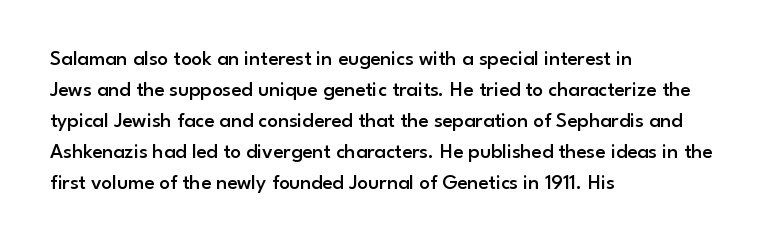
{"italic": "no", "bold": "semi", "underline": "no", "align": "left", "line_spacing": "normal", "line_spacing_ratio": 1.48, "letter_spacing": "normal", "letter_spacing_em": 0.0, "glyph_px": 21}
